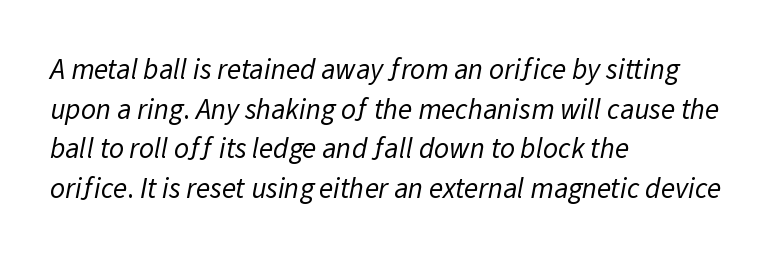
Q: Is the text bold? A: No.
Q: Is the typeface a serif or a sans-serif typeface? A: Sans-serif.
Q: Is the text underlined? A: No.
Q: How is the paragraph aligned? A: Left-aligned.
Q: Is the spacing between letters normal or unusually wide? A: Normal.
Q: Is the spacing between lines tight, normal or loose? A: Normal.
Q: Width (condensed, normal, or wide)? A: Normal.
Q: Stroke contrast? A: Low.
Q: x-height? A: Medium.
Q: Monospaced? A: No.
